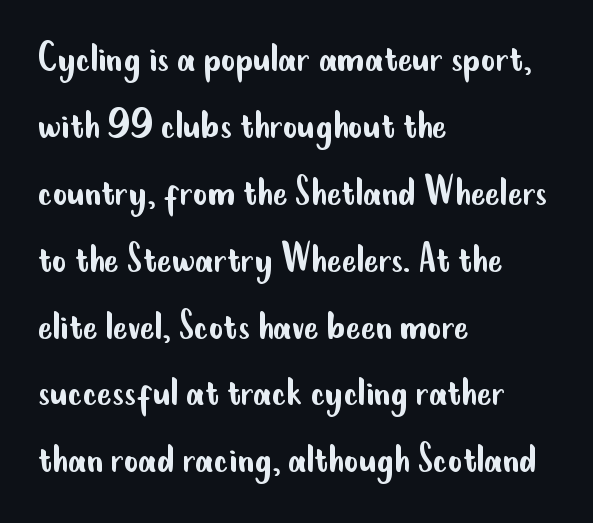
The image shows 44 px regular-weight, condensed sans-serif type, upright; set left-aligned, normal line spacing (1.52x), normal letter spacing, not underlined; low stroke contrast and a small x-height.
